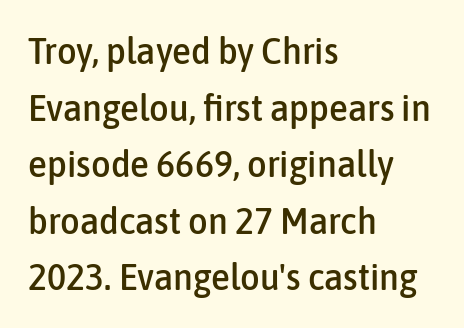
The image shows 38 px condensed sans-serif type, upright; set left-aligned, normal line spacing (1.49x), normal letter spacing, not underlined; low stroke contrast and a medium x-height.
